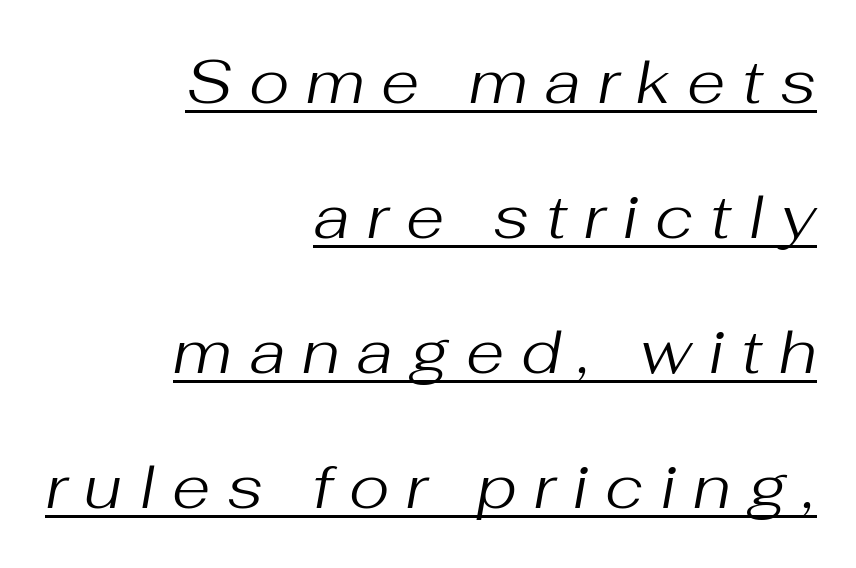
The image shows 62 px regular-weight type, italic (leaning right); set right-aligned, loose line spacing (2.18x), unusually wide letter spacing (+0.27 em), underlined; medium stroke contrast and a medium x-height.
